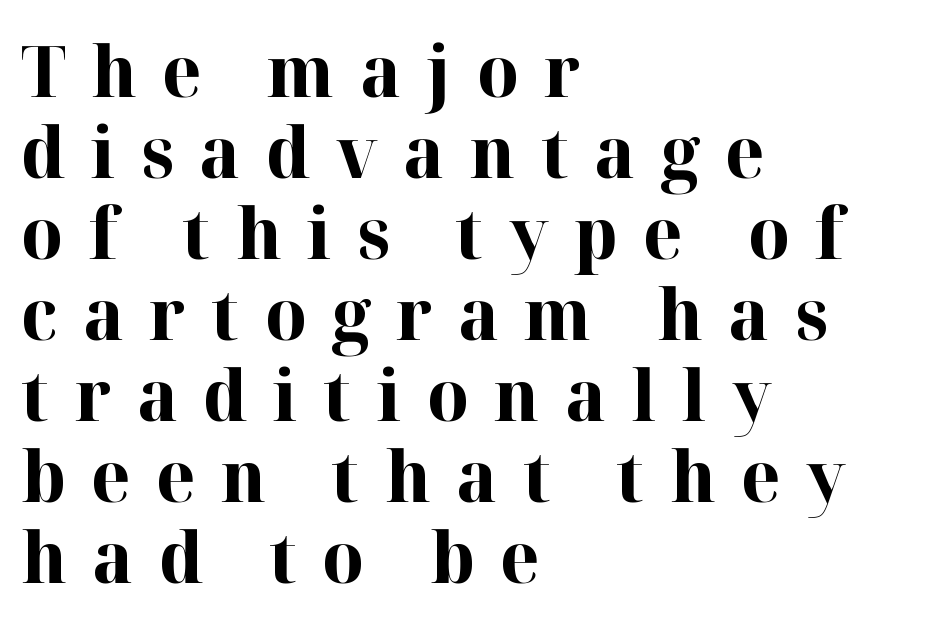
Short note: letters widely spaced. The lettering holds an erect, upright posture throughout. Beneath every word, the page is bare. Stroke terminals: seriffed. Note the varied advance widths — an 'i' is clearly narrower than an 'm'. The passage shown is emphatically bold.
